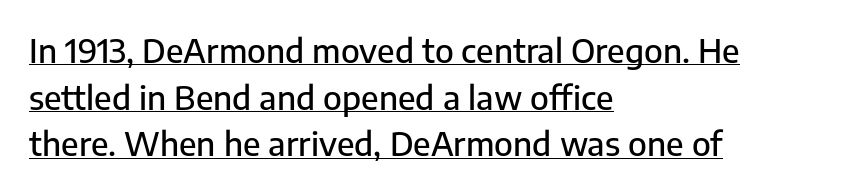
Alignment: flush left. The block of text has a typical density, with ordinary space between rows. Inter-character spacing is left at the font's built-in metrics. Proportional: the letters do not fall into vertical columns. The sample's only ornament is a line tracing under the words. You can tell it's not italic because the verticals are truly vertical.
